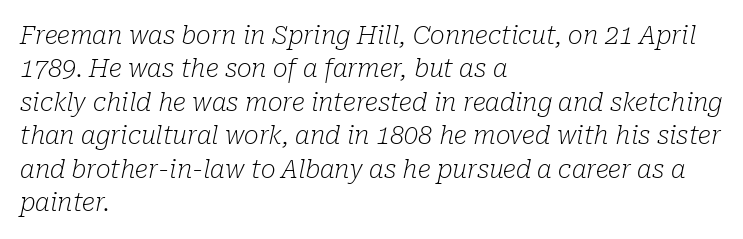
Q: Is the text bold? A: No.
Q: Is the text italic (slanted)? A: Yes, it leans right by about 10 degrees.
Q: Is the text underlined? A: No.
Q: How is the paragraph aligned? A: Left-aligned.
Q: Is the spacing between letters normal or unusually wide? A: Normal.
Q: Is the spacing between lines tight, normal or loose? A: Normal.
